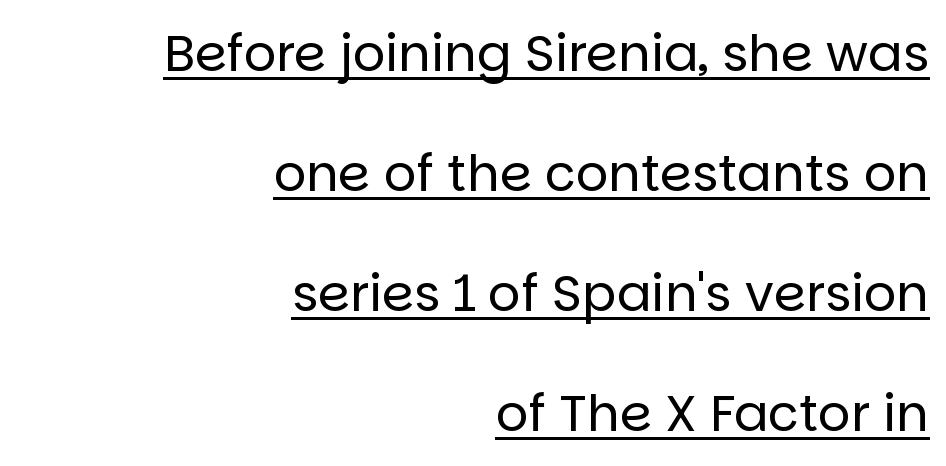
Is the letter spacing exaggerated? No — it looks like the ordinary default. Reading down the column, the eye jumps a long way to each next line. A typesetter would call this proportional, since set widths differ per character. Type style note: lacks serifs. Upright lettering throughout. The rendered words wear a rule along their underside.
